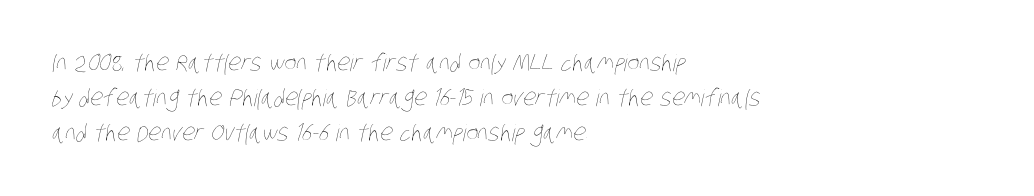
Summary of weight: not heavy and not bold. Leading: standard. The passage shown is not underscored anywhere. Each word holds together tightly as a unit, with standard inter-letter gaps. The lines are quadded left.
